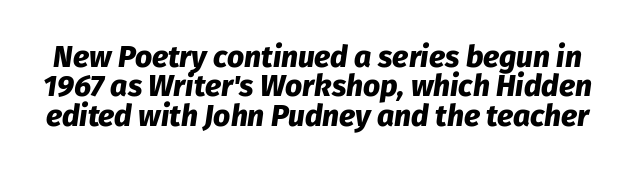
Is this a fixed-width face? No — the glyphs have proportional, varying widths. Weight check: bold — yes, fully. Students, note that the glyphs here touch the page at normal intervals. Yep, that's italic — everything's leaning.
